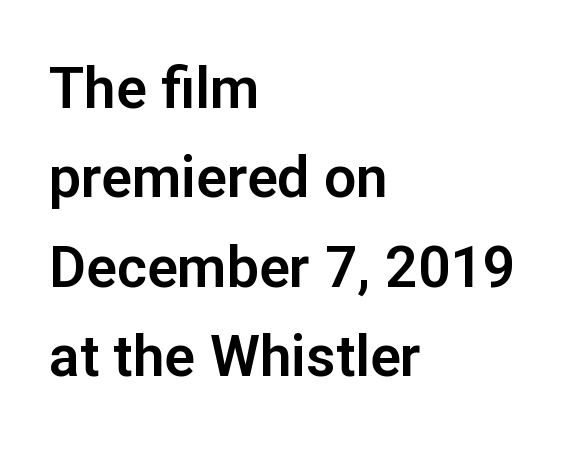
Anything drawn beneath the words? Only blank space. These lines are rendered in a variable-pitch font. You can tell from the bare stems that sans-serif type was used. If you drew a line through each stem, it would be perfectly vertical.
